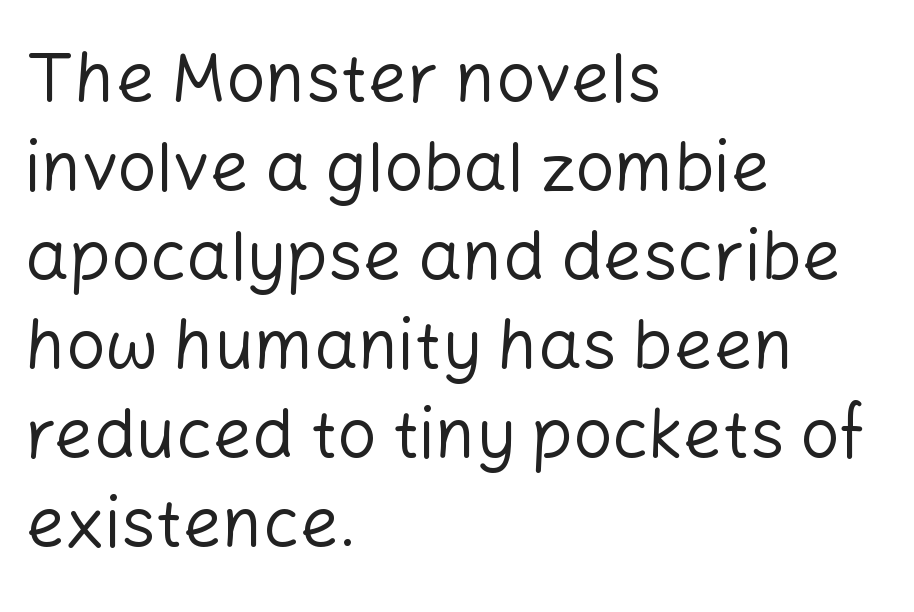
Does the type have serifs? No, each stem ends abruptly. This rendering uses left alignment, leaving the right contour irregular. Stems and bowls with no extra thickness — not bold. A bare baseline throughout the passage. The tracking reads as untouched default to a designer's eye.
